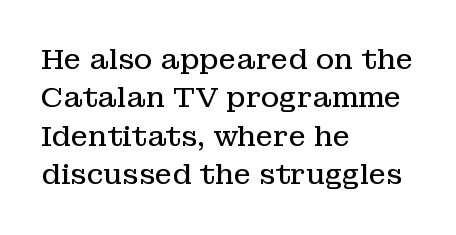
Q: Is the text bold? A: No.
Q: Is the text italic (slanted)? A: No, it is upright.
Q: Is the typeface a serif or a sans-serif typeface? A: Serif.
Q: Is the text underlined? A: No.
Q: How is the paragraph aligned? A: Left-aligned.
Q: Is the spacing between letters normal or unusually wide? A: Normal.
Q: Is the spacing between lines tight, normal or loose? A: Normal.
Q: Width (condensed, normal, or wide)? A: Normal.
Q: Stroke contrast? A: Low.
Q: x-height? A: Medium.
Q: Monospaced? A: No.
